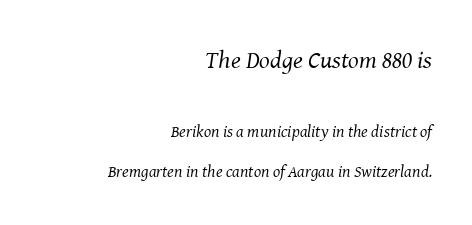
The image shows 25 px text type, italic (leaning right); set right-aligned, loose line spacing (2.34x), normal letter spacing, not underlined; the first (top) block is 1.47x larger.
